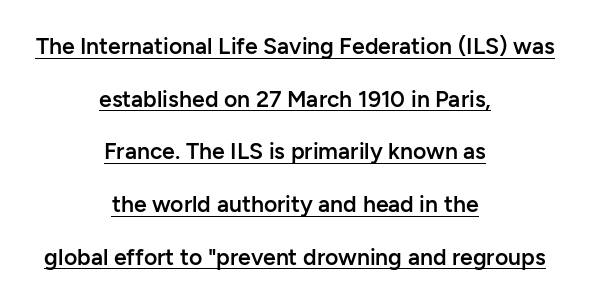
Q: Is the text bold? A: Semi-bold.
Q: Is the text italic (slanted)? A: No, it is upright.
Q: Is the text underlined? A: Yes.
Q: How is the paragraph aligned? A: Centered.
Q: Is the spacing between letters normal or unusually wide? A: Normal.
Q: Is the spacing between lines tight, normal or loose? A: Loose.
